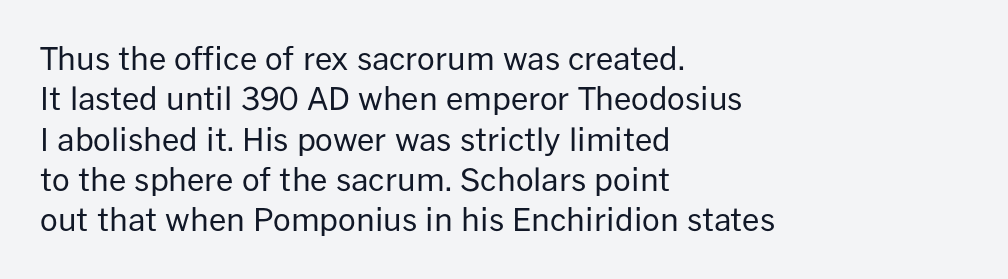
Descender tails drop into unmarked territory. Is the block centered? No — it sits flush against the left margin. You can tell it's not italic because the verticals are truly vertical. Do the characters align in a grid? No, the font is proportional.
